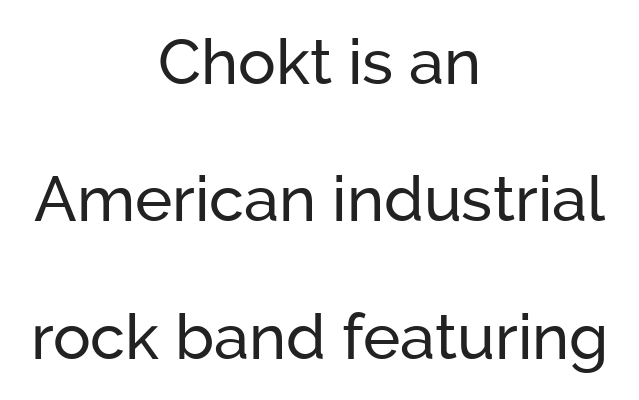
{"serif": "no", "italic": "no", "width": "normal", "stroke_contrast": "low", "x_height": "medium", "monospaced": "no", "underline": "no", "align": "center", "line_spacing": "loose", "line_spacing_ratio": 2.18, "letter_spacing": "normal", "letter_spacing_em": 0.0, "glyph_px": 63}
